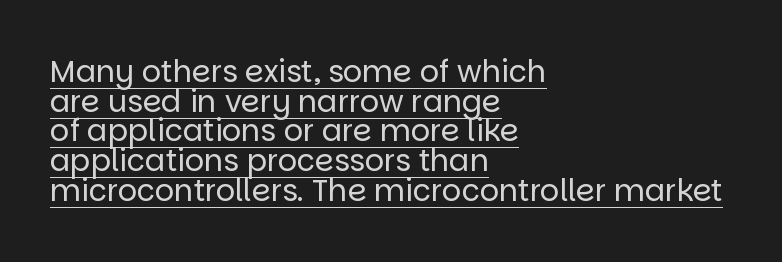
{"serif": "no", "italic": "no", "bold": "no", "weight": "regular", "width": "normal", "stroke_contrast": "low", "x_height": "large", "monospaced": "no", "underline": "yes", "align": "left", "line_spacing": "tight", "line_spacing_ratio": 0.99, "letter_spacing": "normal", "letter_spacing_em": 0.0, "glyph_px": 30}
